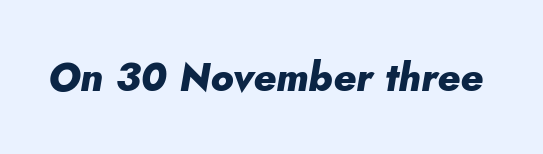
Q: Is the text bold? A: Yes.
Q: Is the text italic (slanted)? A: Yes, it leans right by about 10 degrees.
Q: Is the text underlined? A: No.
Q: Is the spacing between letters normal or unusually wide? A: Normal.
Q: Width (condensed, normal, or wide)? A: Normal.
Q: Stroke contrast? A: Low.
Q: x-height? A: Small.
Q: Monospaced? A: No.
